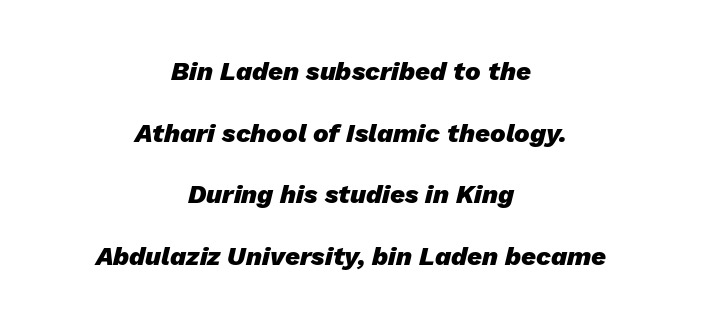
Q: Is the text bold? A: Yes.
Q: Is the text italic (slanted)? A: Yes, it leans right by about 13 degrees.
Q: Is the text underlined? A: No.
Q: How is the paragraph aligned? A: Centered.
Q: Is the spacing between letters normal or unusually wide? A: Normal.
Q: Is the spacing between lines tight, normal or loose? A: Loose.
